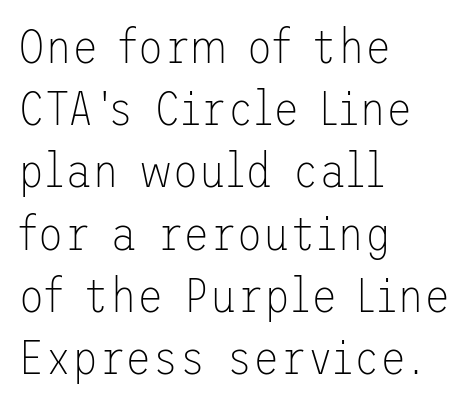
Compared with a typical body face, this is equally light or lighter still. The paragraph shown leans on its left margin. Whoever set this chose a conventional vertical rhythm. The glyphs are unaccompanied by any horizontal stroke below them. The type is set solid horizontally, with unmodified tracking.
